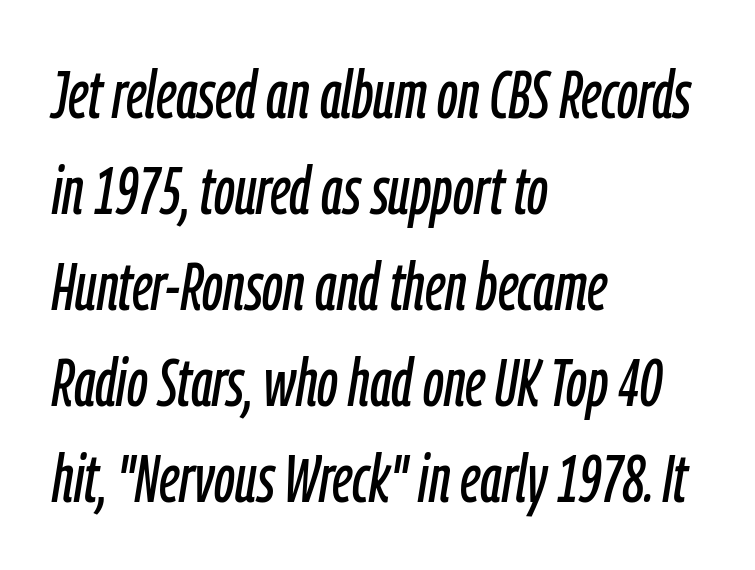
The image shows 68 px condensed type, italic (leaning right); set left-aligned, normal line spacing (1.41x), normal letter spacing, not underlined; low stroke contrast and a medium x-height.
